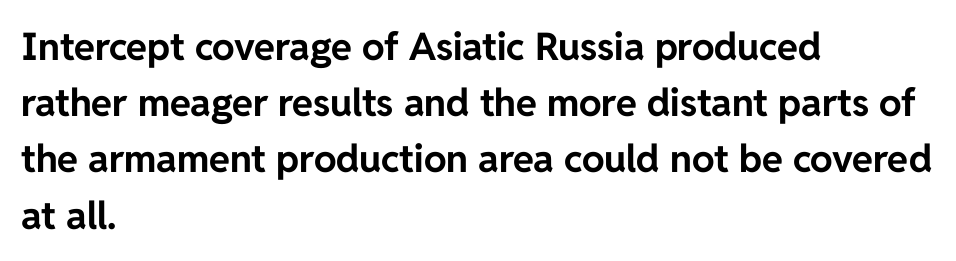
The image shows 38 px bold sans-serif type, upright; set left-aligned, normal line spacing (1.48x), normal letter spacing, not underlined; low stroke contrast and a medium x-height.
